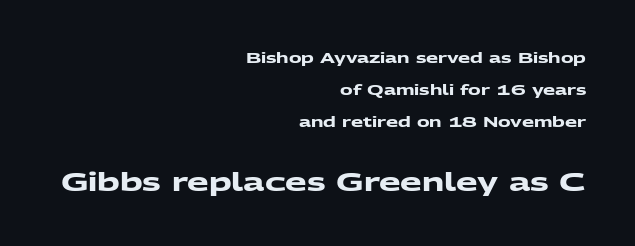
The image shows 25 px bold type; set right-aligned, loose line spacing (2.3x), normal letter spacing, not underlined; the second (bottom) block is 1.79x larger.
